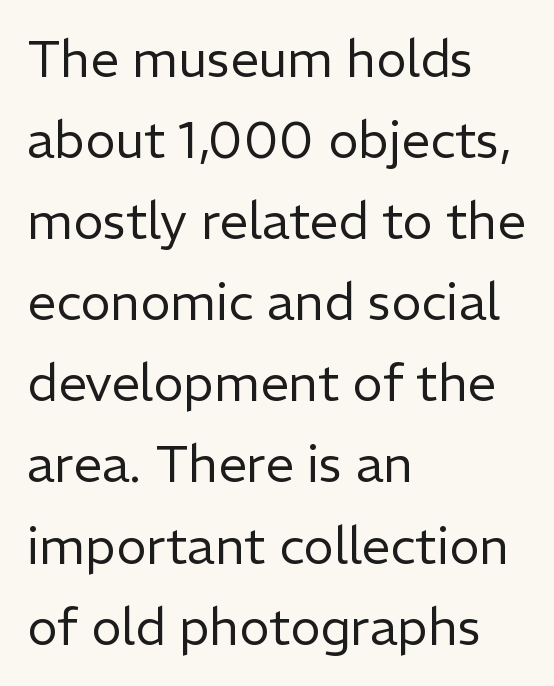
The image shows 51 px regular-weight sans-serif type, upright; set left-aligned, normal line spacing (1.59x), normal letter spacing, not underlined; low stroke contrast and a medium x-height.
